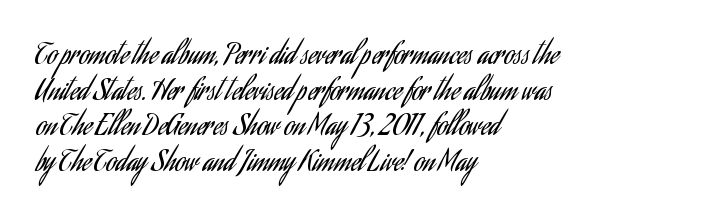
The face looks like a standard text weight, possibly lighter. The specimen omits any rule beneath the text block's lines. The designer left line spacing at the default. The line texture is even and compact thanks to regular tracking. Line beginnings align vertically; line endings do not.
